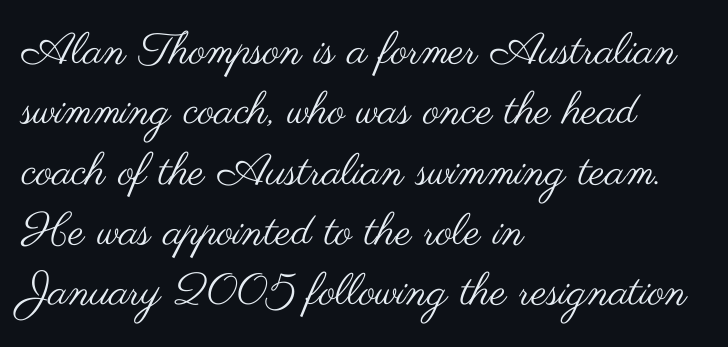
The image shows 44 px regular-weight, wide sans-serif type; set left-aligned, normal line spacing (1.37x), normal letter spacing, not underlined; medium stroke contrast and a small x-height.
